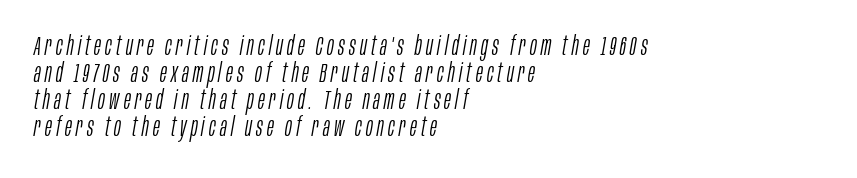
{"italic": "yes", "lean": "right", "slant_degrees": 10, "bold": "no", "underline": "no", "align": "left", "line_spacing": "tight", "line_spacing_ratio": 1.04, "glyph_px": 26}
